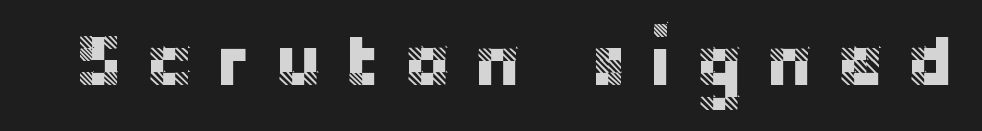
The image shows 73 px sans-serif type, upright; set unusually wide letter spacing (+0.3 em), not underlined; low stroke contrast and a large x-height.
